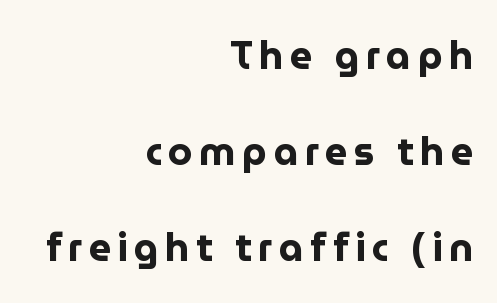
{"serif": "no", "italic": "no", "bold": "yes", "weight": "bold", "width": "normal", "stroke_contrast": "low", "x_height": "medium", "monospaced": "no", "underline": "no", "align": "right", "line_spacing": "loose", "line_spacing_ratio": 2.46, "glyph_px": 39}
